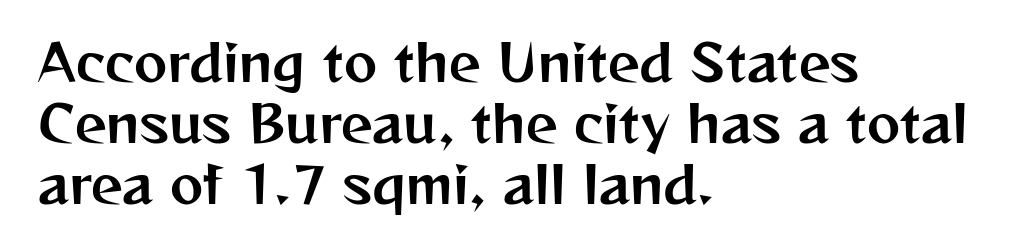
Q: Is the text italic (slanted)? A: No, it is upright.
Q: Is the typeface a serif or a sans-serif typeface? A: Sans-serif.
Q: Is the text underlined? A: No.
Q: How is the paragraph aligned? A: Left-aligned.
Q: Is the spacing between letters normal or unusually wide? A: Normal.
Q: Width (condensed, normal, or wide)? A: Normal.
Q: Stroke contrast? A: Medium.
Q: x-height? A: Medium.
Q: Monospaced? A: No.
